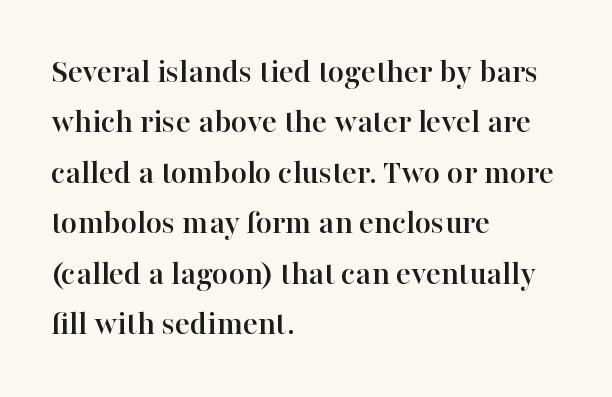
{"serif": "yes", "italic": "no", "width": "normal", "stroke_contrast": "high", "x_height": "medium", "monospaced": "no", "underline": "no", "align": "left", "line_spacing": "normal", "line_spacing_ratio": 1.44, "letter_spacing": "normal", "letter_spacing_em": 0.0, "glyph_px": 35}
